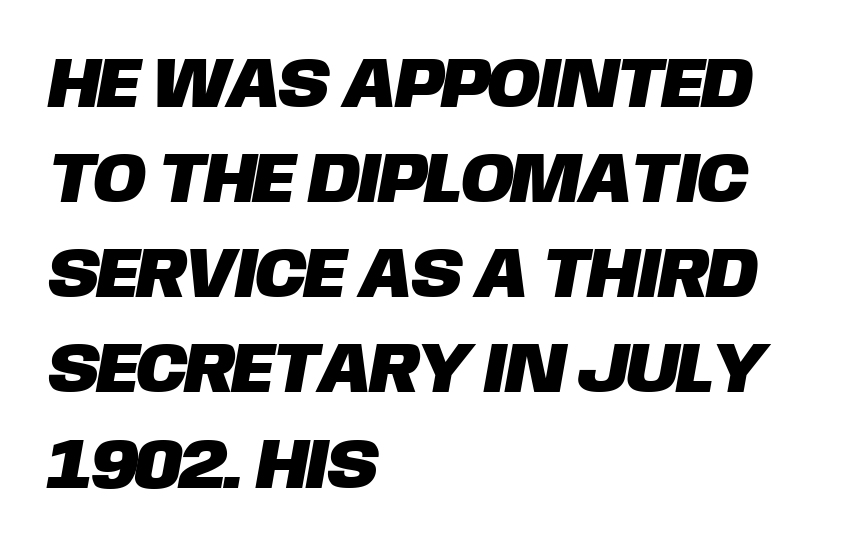
{"serif": "no", "width": "normal", "stroke_contrast": "low", "x_height": "large", "monospaced": "no", "underline": "no", "align": "left", "line_spacing": "normal", "line_spacing_ratio": 1.34, "letter_spacing": "normal", "letter_spacing_em": 0.0, "glyph_px": 71}
